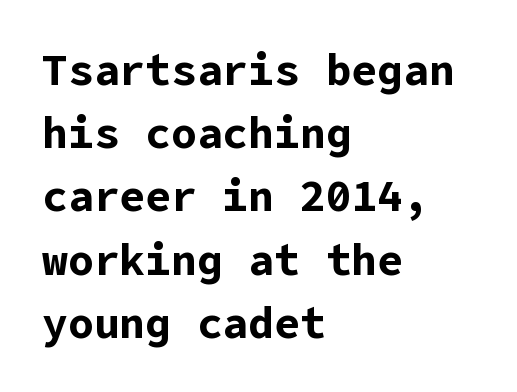
{"serif": "no", "italic": "no", "bold": "yes", "weight": "bold", "width": "normal", "stroke_contrast": "low", "x_height": "medium", "underline": "no", "align": "left", "line_spacing": "normal", "line_spacing_ratio": 1.47, "letter_spacing": "normal", "letter_spacing_em": 0.0, "glyph_px": 43}
